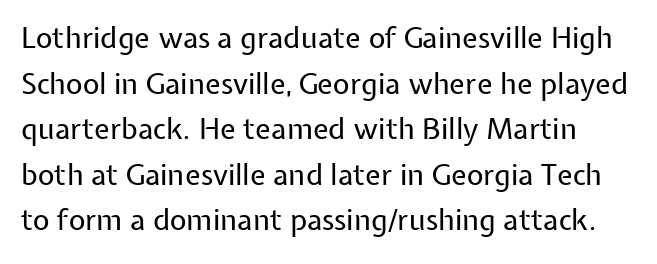
{"serif": "no", "italic": "no", "bold": "no", "weight": "regular", "width": "normal", "stroke_contrast": "low", "x_height": "medium", "monospaced": "no", "underline": "no", "line_spacing": "normal", "line_spacing_ratio": 1.57, "letter_spacing": "normal", "letter_spacing_em": 0.0, "glyph_px": 29}
